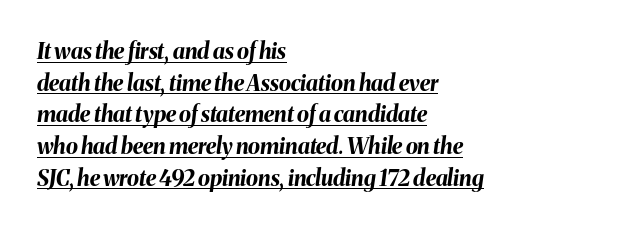
Q: Is the text bold? A: Yes.
Q: Is the text italic (slanted)? A: Yes, it leans right by about 8 degrees.
Q: Is the text underlined? A: Yes.
Q: How is the paragraph aligned? A: Left-aligned.
Q: Is the spacing between letters normal or unusually wide? A: Normal.
Q: Is the spacing between lines tight, normal or loose? A: Normal.
